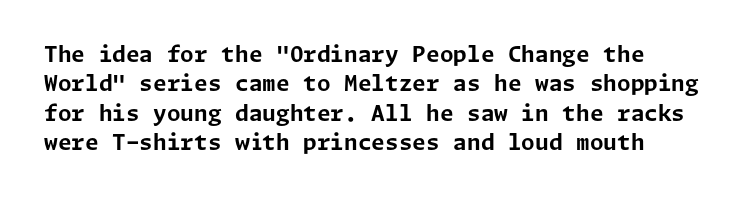
Q: Is the text bold? A: Yes.
Q: Is the text italic (slanted)? A: No, it is upright.
Q: Is the text underlined? A: No.
Q: Is the spacing between letters normal or unusually wide? A: Normal.
Q: Is the spacing between lines tight, normal or loose? A: Normal.
